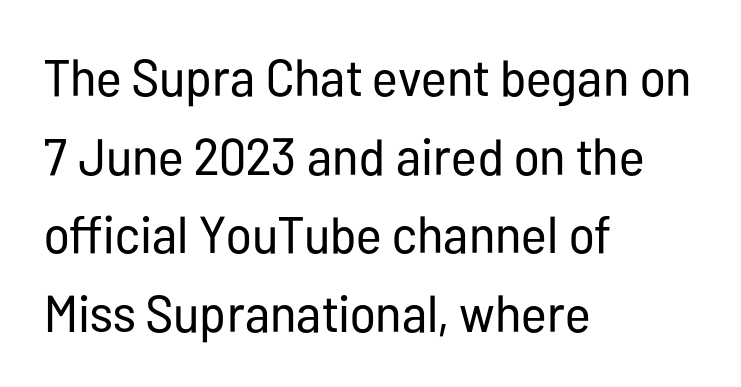
Q: Is the text bold? A: No.
Q: Is the text italic (slanted)? A: No, it is upright.
Q: Is the typeface a serif or a sans-serif typeface? A: Sans-serif.
Q: Is the text underlined? A: No.
Q: How is the paragraph aligned? A: Left-aligned.
Q: Is the spacing between letters normal or unusually wide? A: Normal.
Q: Is the spacing between lines tight, normal or loose? A: Normal.
Q: Width (condensed, normal, or wide)? A: Condensed.
Q: Stroke contrast? A: Low.
Q: x-height? A: Medium.
Q: Monospaced? A: No.
